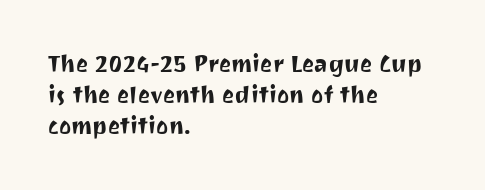
Q: Is the text italic (slanted)? A: No, it is upright.
Q: Is the text underlined? A: No.
Q: How is the paragraph aligned? A: Left-aligned.
Q: Is the spacing between letters normal or unusually wide? A: Normal.
Q: Is the spacing between lines tight, normal or loose? A: Normal.
